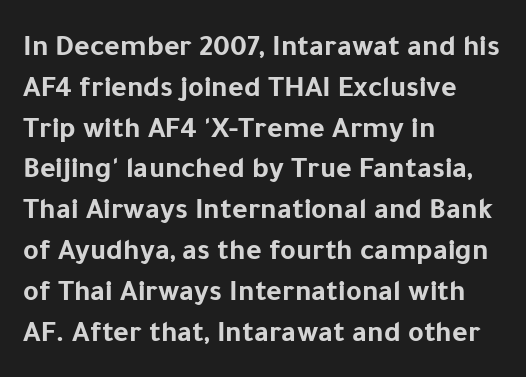
The image shows 30 px bold sans-serif type, upright; set left-aligned, normal line spacing (1.36x), normal letter spacing, not underlined; low stroke contrast and a medium x-height.
